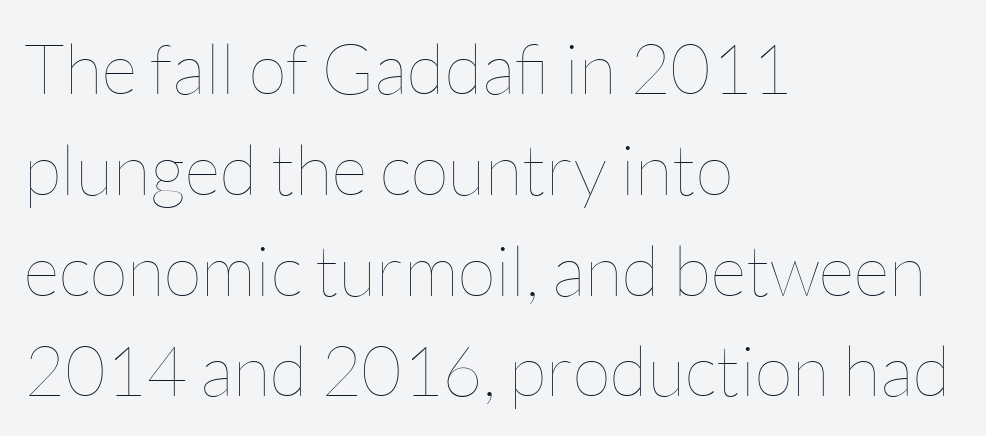
The image shows 70 px thin type, upright; set left-aligned, normal line spacing (1.44x), normal letter spacing, not underlined; low stroke contrast and a medium x-height.
